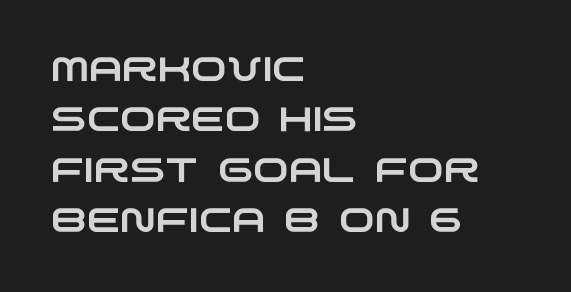
Q: Is the typeface a serif or a sans-serif typeface? A: Sans-serif.
Q: Is the text underlined? A: No.
Q: How is the paragraph aligned? A: Left-aligned.
Q: Is the spacing between letters normal or unusually wide? A: Normal.
Q: Is the spacing between lines tight, normal or loose? A: Normal.
Q: Width (condensed, normal, or wide)? A: Wide.
Q: Stroke contrast? A: Low.
Q: x-height? A: Large.
Q: Monospaced? A: No.
